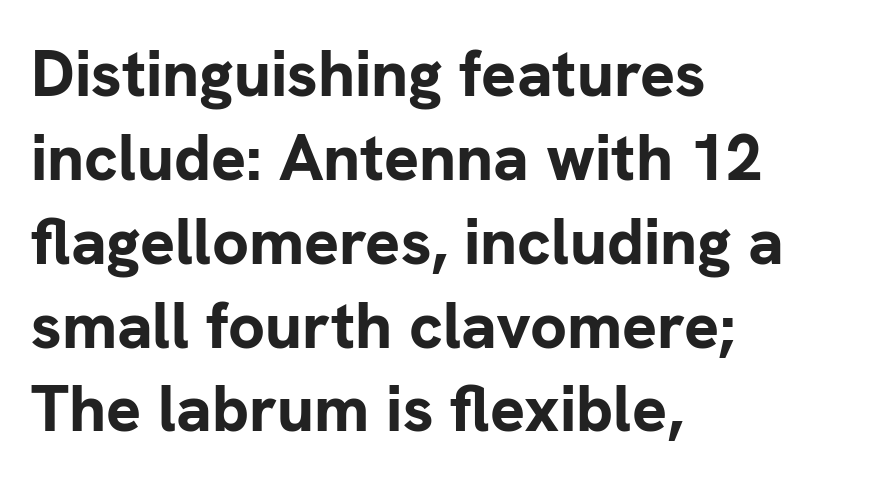
Q: Is the text bold? A: Yes.
Q: Is the text italic (slanted)? A: No, it is upright.
Q: Is the typeface a serif or a sans-serif typeface? A: Sans-serif.
Q: Is the text underlined? A: No.
Q: How is the paragraph aligned? A: Left-aligned.
Q: Is the spacing between letters normal or unusually wide? A: Normal.
Q: Is the spacing between lines tight, normal or loose? A: Normal.
Q: Width (condensed, normal, or wide)? A: Normal.
Q: Stroke contrast? A: Low.
Q: x-height? A: Medium.
Q: Monospaced? A: No.
